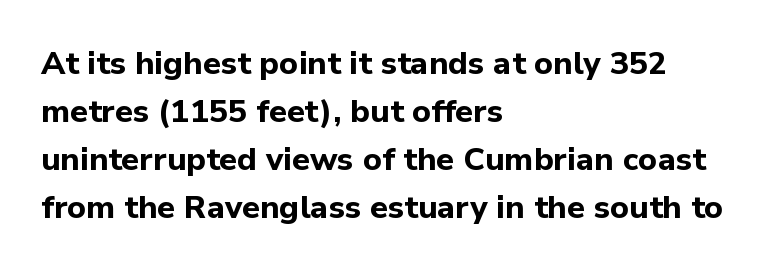
{"serif": "no", "italic": "no", "bold": "yes", "weight": "bold", "width": "normal", "stroke_contrast": "low", "x_height": "medium", "monospaced": "no", "underline": "no", "align": "left", "line_spacing": "normal", "line_spacing_ratio": 1.5, "letter_spacing": "normal", "letter_spacing_em": 0.0, "glyph_px": 32}
